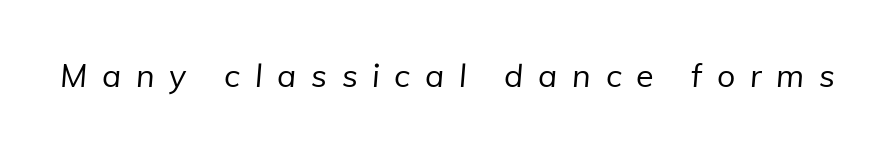
Q: Is the text bold? A: No.
Q: Is the typeface a serif or a sans-serif typeface? A: Sans-serif.
Q: Is the text underlined? A: No.
Q: Is the spacing between letters normal or unusually wide? A: Unusually wide.
Q: Width (condensed, normal, or wide)? A: Normal.
Q: Stroke contrast? A: Low.
Q: x-height? A: Medium.
Q: Monospaced? A: No.
